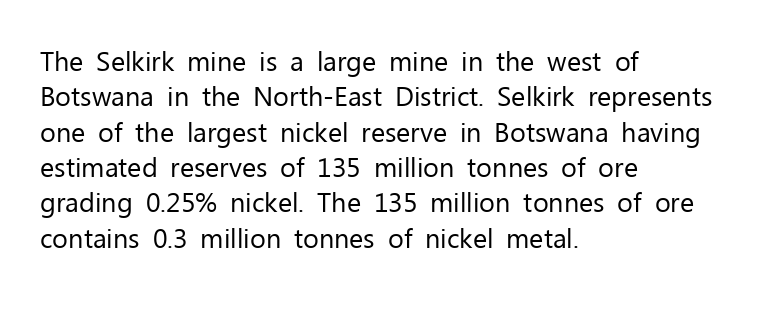
The image shows 27 px text type, upright; set left-aligned, normal line spacing (1.31x), normal letter spacing, not underlined.
